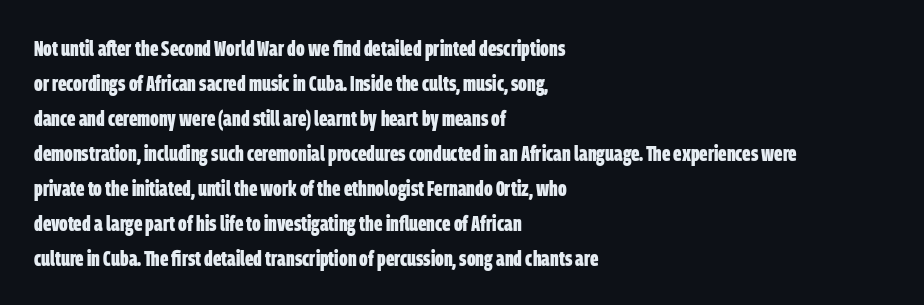
A student would call this left alignment; a typographer would say flush left, rag right. Regular leading. Compared with an ordinary text face, these strokes are far heavier — a full bold. Each word holds together tightly as a unit, with standard inter-letter gaps.
